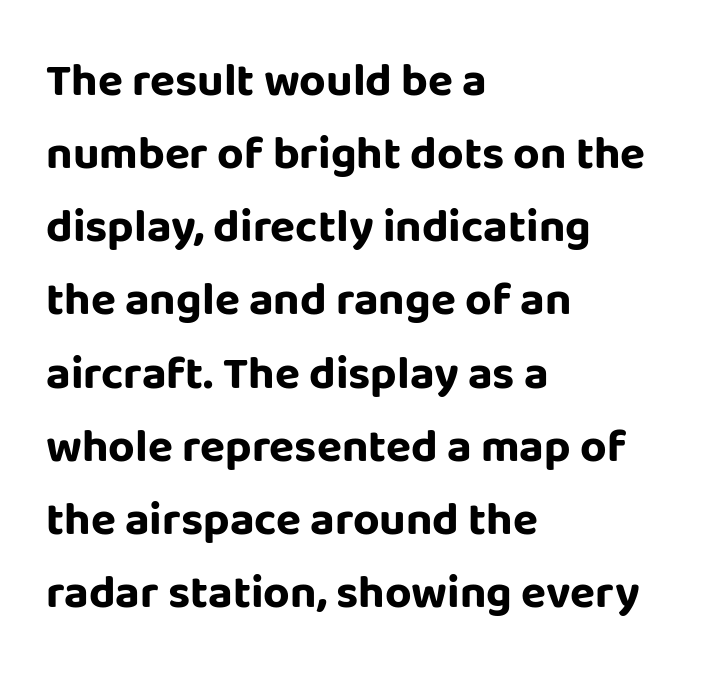
{"serif": "no", "italic": "no", "bold": "yes", "weight": "bold", "width": "normal", "stroke_contrast": "low", "x_height": "large", "monospaced": "no", "underline": "no", "align": "left", "line_spacing": "normal", "line_spacing_ratio": 1.59, "letter_spacing": "normal", "letter_spacing_em": 0.0, "glyph_px": 46}
